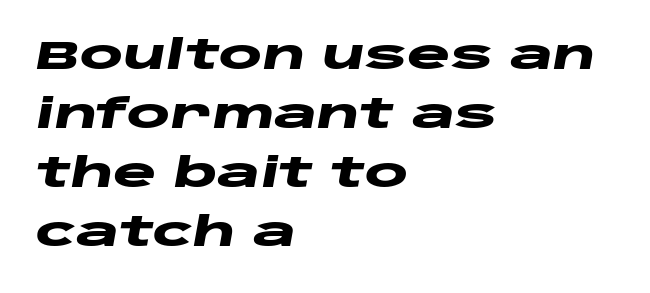
{"italic": "yes", "lean": "right", "slant_degrees": 10, "bold": "yes", "weight": "heavy", "width": "wide", "stroke_contrast": "low", "x_height": "large", "monospaced": "no", "underline": "no", "align": "left", "line_spacing": "normal", "line_spacing_ratio": 1.44, "letter_spacing": "normal", "letter_spacing_em": 0.0, "glyph_px": 41}
